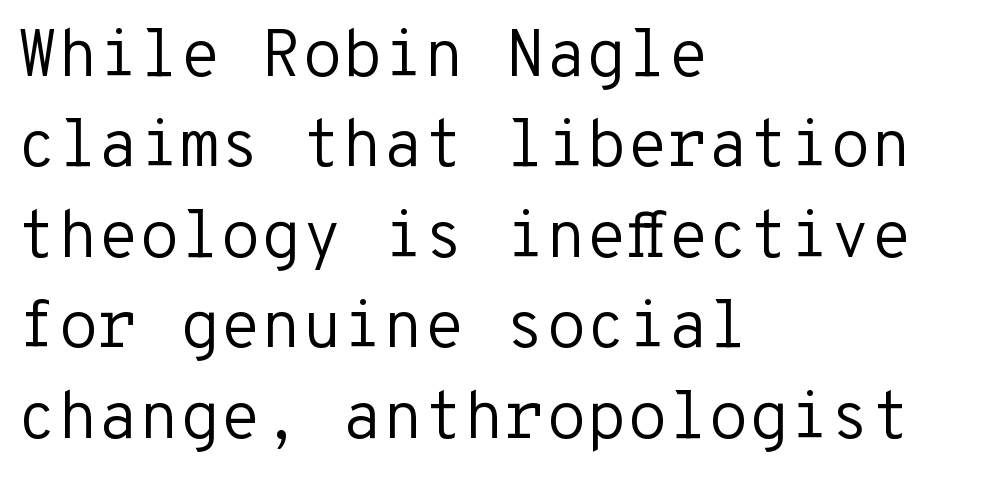
Notice how the passage keeps a crisp vertical edge on the left only. Fixed-width glyphs throughout — classic coding-font behaviour. How are the letters spaced? Ordinarily, with no added tracking. The characters display no serif detailing; their extremities are plain. The string is rendered with underlining switched off.
